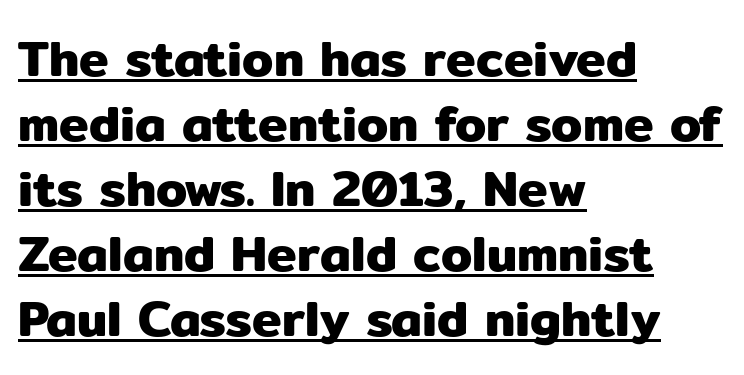
The image shows 50 px sans-serif type, upright; set left-aligned, normal line spacing (1.3x), normal letter spacing, underlined; low stroke contrast and a medium x-height.
